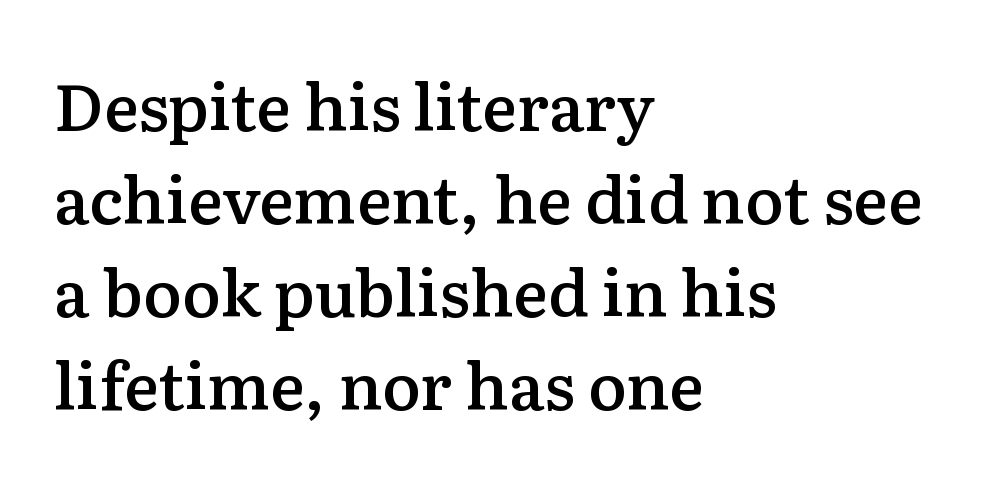
The image shows 65 px semibold serif type, upright; set left-aligned, normal line spacing (1.43x), normal letter spacing, not underlined; low stroke contrast and a medium x-height.
